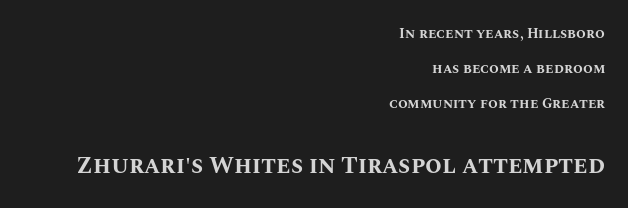
Regarding leading, the lines here are spaced well apart. This rendering features lettering with no underline. These lines are set flush right with a ragged left edge. Reading top to bottom, the characters get bigger at the block break. Typographic density is high because the face is bold. Students, note that the glyphs here touch the page at normal intervals.
